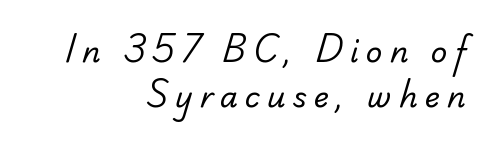
Q: Is the text bold? A: No.
Q: Is the typeface a serif or a sans-serif typeface? A: Sans-serif.
Q: Is the text underlined? A: No.
Q: How is the paragraph aligned? A: Right-aligned.
Q: Is the spacing between letters normal or unusually wide? A: Unusually wide.
Q: Is the spacing between lines tight, normal or loose? A: Normal.
Q: Width (condensed, normal, or wide)? A: Normal.
Q: Stroke contrast? A: Low.
Q: x-height? A: Small.
Q: Monospaced? A: No.
